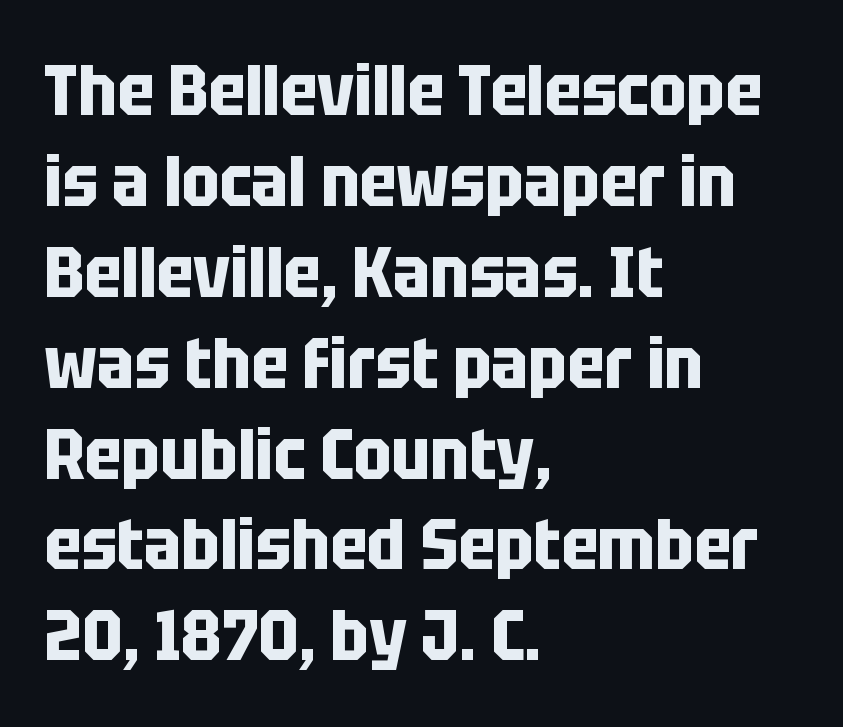
{"serif": "no", "italic": "no", "bold": "yes", "weight": "bold", "width": "condensed", "stroke_contrast": "low", "x_height": "large", "monospaced": "no", "underline": "no", "align": "left", "line_spacing": "normal", "line_spacing_ratio": 1.28, "letter_spacing": "normal", "letter_spacing_em": 0.0, "glyph_px": 71}
